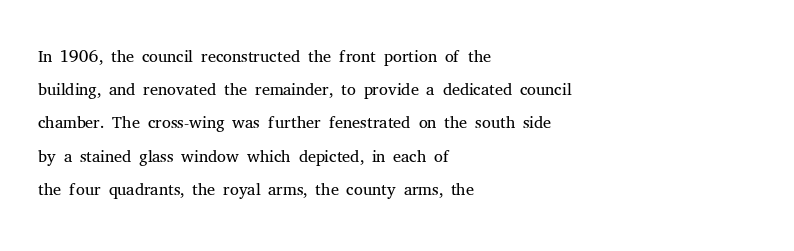
{"italic": "no", "bold": "no", "underline": "no", "align": "left", "line_spacing": "normal", "line_spacing_ratio": 1.33, "letter_spacing": "normal", "letter_spacing_em": 0.0, "glyph_px": 25}
